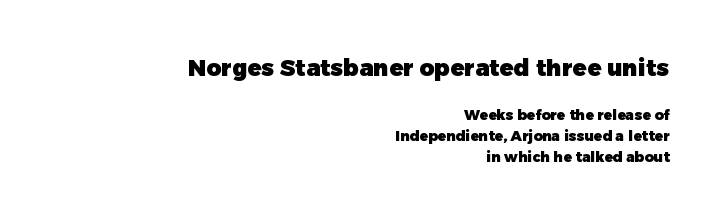
These lines are set flush right with a ragged left edge. Here the glyphs are tracked normally, forming tight word shapes. Look at the glyph heights: the upper group is clearly the bigger setting. If you drew a line through each stem, it would be perfectly vertical. Compared with an ordinary text face, these strokes are far heavier — a full bold.
